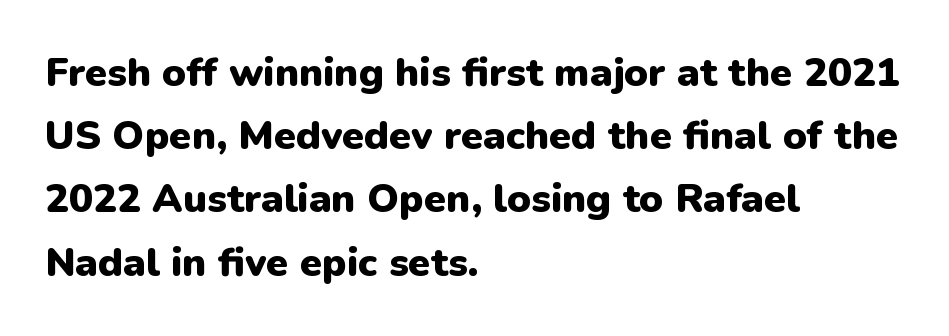
Clear beneath every line of the passage. A typesetter would call this proportional, since set widths differ per character. Are there feet on the stems? There aren't — it's a sans. Characters follow at the spacing the type designer built in.
